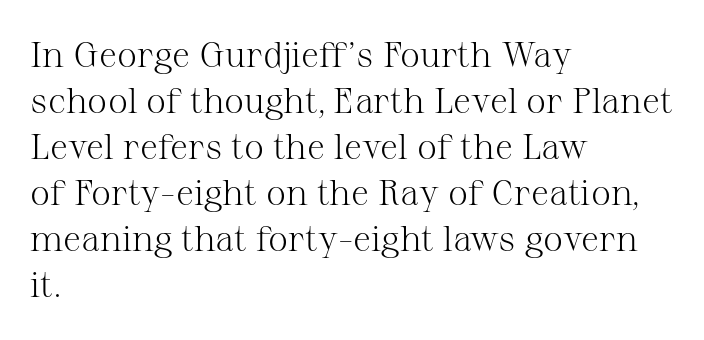
{"serif": "yes", "italic": "no", "bold": "no", "weight": "light", "width": "normal", "stroke_contrast": "medium", "x_height": "medium", "monospaced": "no", "underline": "no", "align": "left", "line_spacing": "normal", "line_spacing_ratio": 1.28, "letter_spacing": "normal", "letter_spacing_em": 0.0, "glyph_px": 36}
